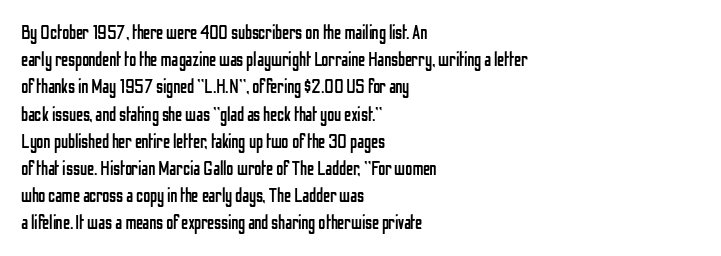
{"italic": "no", "bold": "no", "underline": "no", "align": "left", "line_spacing": "normal", "line_spacing_ratio": 1.36, "letter_spacing": "normal", "letter_spacing_em": 0.0, "glyph_px": 20}
